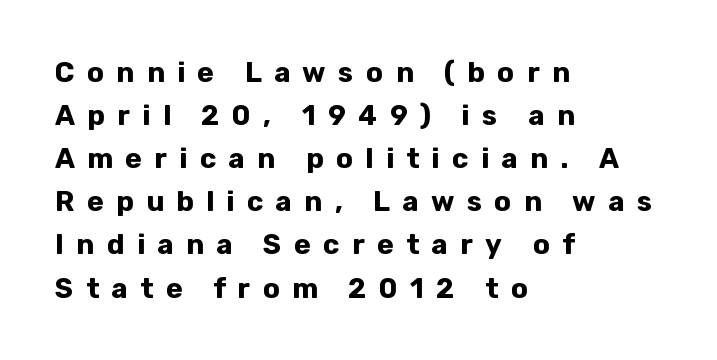
Q: Is the text bold? A: Yes.
Q: Is the text italic (slanted)? A: No, it is upright.
Q: Is the typeface a serif or a sans-serif typeface? A: Sans-serif.
Q: Is the text underlined? A: No.
Q: How is the paragraph aligned? A: Left-aligned.
Q: Is the spacing between letters normal or unusually wide? A: Unusually wide.
Q: Is the spacing between lines tight, normal or loose? A: Normal.
Q: Width (condensed, normal, or wide)? A: Normal.
Q: Stroke contrast? A: Low.
Q: x-height? A: Medium.
Q: Monospaced? A: No.
